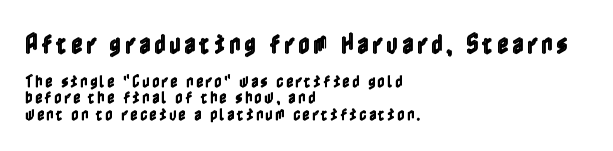
The image shows 22 px text type, upright; set left-aligned, line spacing 1.18x, not underlined; the first (top) block is 1.57x larger.
